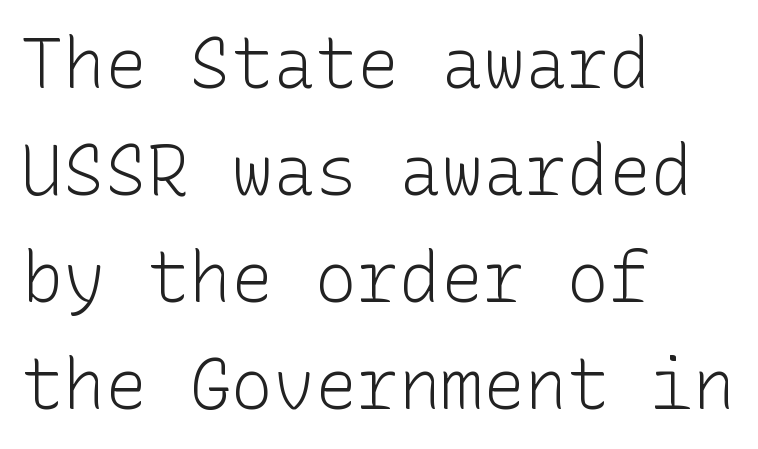
{"serif": "no", "italic": "no", "bold": "no", "weight": "light", "width": "normal", "stroke_contrast": "low", "x_height": "medium", "underline": "no", "align": "left", "line_spacing": "normal", "line_spacing_ratio": 1.53, "letter_spacing": "normal", "letter_spacing_em": 0.0, "glyph_px": 70}
